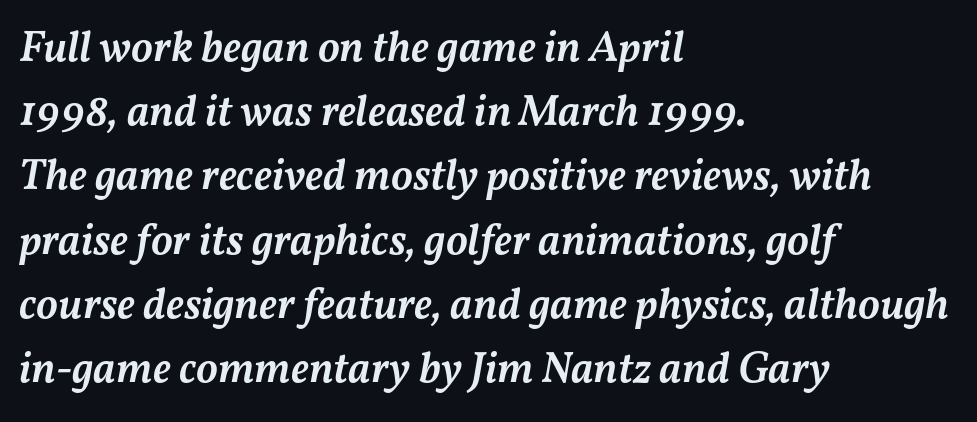
Q: Is the text bold? A: Semi-bold.
Q: Is the text italic (slanted)? A: Yes, it leans right by about 11 degrees.
Q: Is the text underlined? A: No.
Q: How is the paragraph aligned? A: Left-aligned.
Q: Is the spacing between letters normal or unusually wide? A: Normal.
Q: Is the spacing between lines tight, normal or loose? A: Normal.
Q: Width (condensed, normal, or wide)? A: Normal.
Q: Stroke contrast? A: Medium.
Q: x-height? A: Medium.
Q: Monospaced? A: No.
